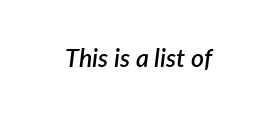
The image shows 25 px text type, italic (leaning right); set normal letter spacing, not underlined.
